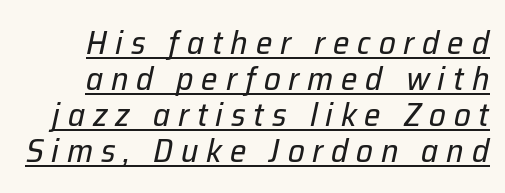
The image shows 33 px regular-weight type, italic (leaning right); set tight line spacing (1.09x), unusually wide letter spacing (+0.24 em), underlined; low stroke contrast and a medium x-height.
